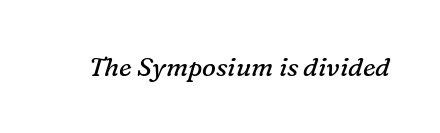
Q: Is the text bold? A: No.
Q: Is the text italic (slanted)? A: Yes, it leans right by about 16 degrees.
Q: Is the text underlined? A: No.
Q: Is the spacing between letters normal or unusually wide? A: Normal.
